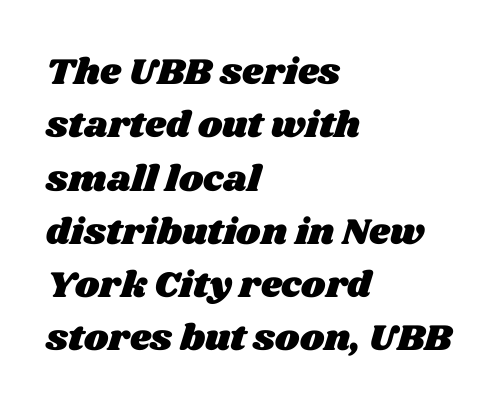
Layout note: lines flush left. The tracking reads as untouched default to a designer's eye. Regarding leading, the lines here are spaced in the standard way. The face used here is proportionally spaced, like ordinary book or web type.
